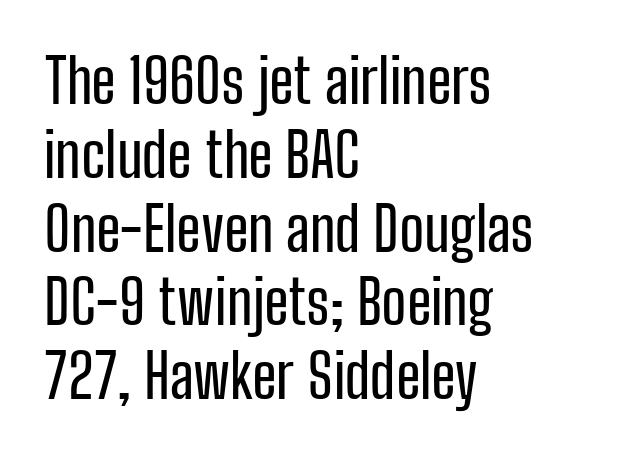
Compared with typical body copy, the letter spacing here is the same. The characters display no serif detailing; their extremities are plain. The type sits square on the baseline with zero lean. Short and long lines alike share a common starting point at left.
